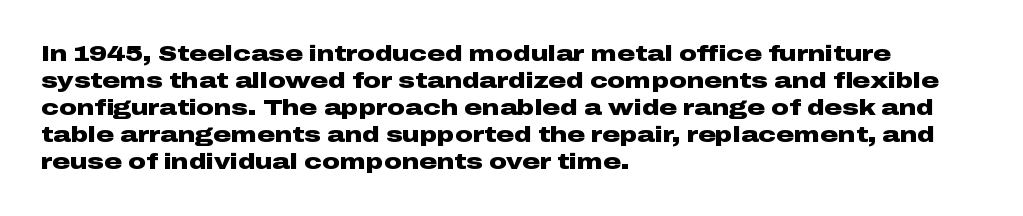
{"italic": "no", "bold": "yes", "underline": "no", "align": "left", "line_spacing_ratio": 1.23, "letter_spacing": "normal", "letter_spacing_em": 0.0, "glyph_px": 22}
